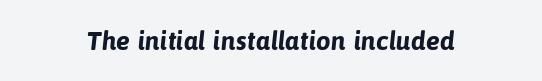
Q: Is the text bold? A: Yes.
Q: Is the text underlined? A: No.
Q: How is the paragraph aligned? A: Centered.
Q: Is the spacing between letters normal or unusually wide? A: Normal.
